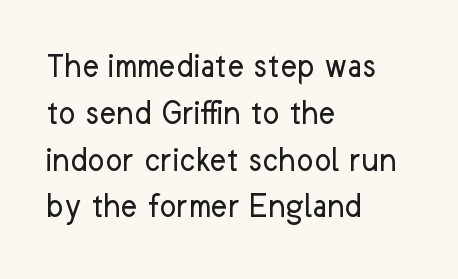
The image shows 36 px regular-weight sans-serif type, upright; set left-aligned, normal line spacing (1.3x), normal letter spacing, not underlined; low stroke contrast and a medium x-height.
